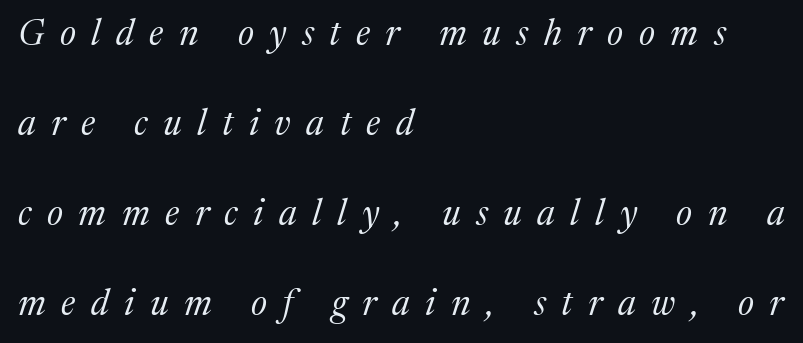
The image shows 36 px regular-weight serif type, italic (leaning right); set left-aligned, loose line spacing (2.5x), unusually wide letter spacing (+0.43 em), not underlined; medium stroke contrast and a medium x-height.
